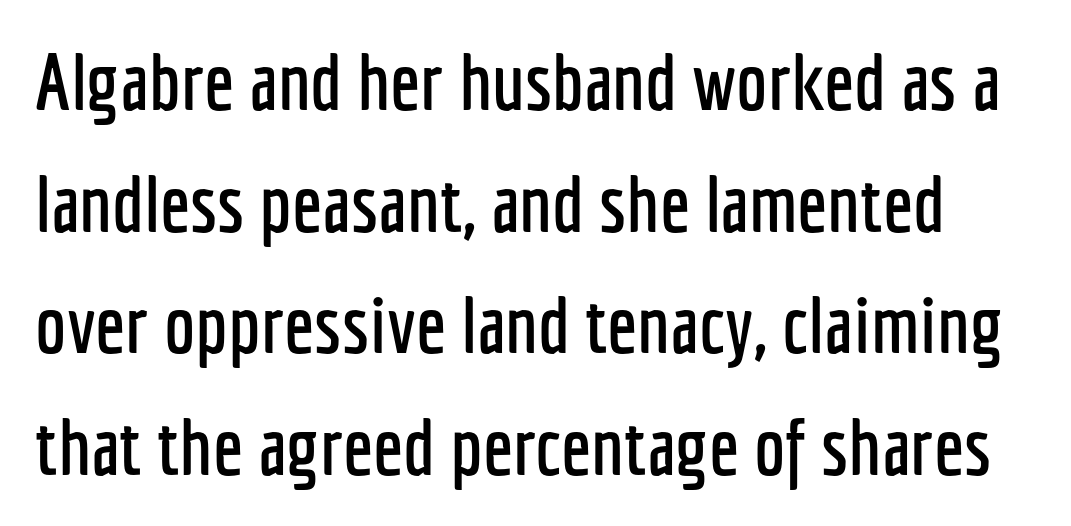
The image shows 79 px condensed sans-serif type, upright; set normal line spacing (1.54x), normal letter spacing, not underlined; low stroke contrast and a medium x-height.
